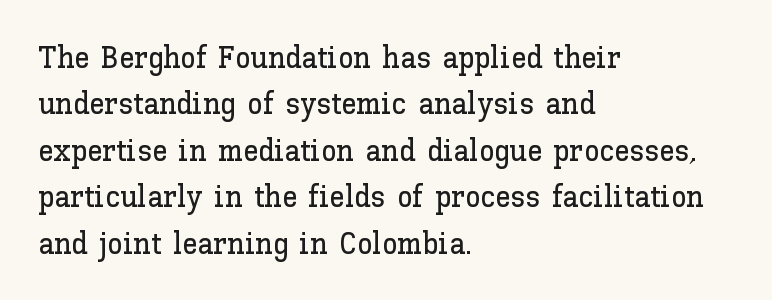
{"italic": "no", "width": "normal", "stroke_contrast": "low", "x_height": "medium", "monospaced": "no", "underline": "no", "align": "left", "line_spacing": "normal", "line_spacing_ratio": 1.5, "letter_spacing": "normal", "letter_spacing_em": 0.0, "glyph_px": 31}
